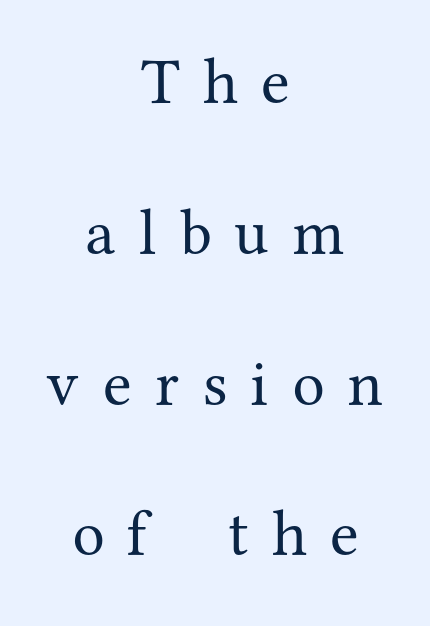
The image shows 65 px regular-weight serif type, upright; set centered, loose line spacing (2.32x), unusually wide letter spacing (+0.36 em), not underlined; medium stroke contrast and a medium x-height.
